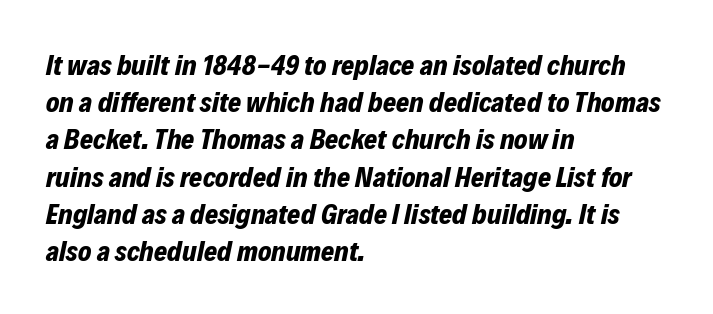
{"italic": "yes", "lean": "right", "slant_degrees": 12, "bold": "yes", "weight": "bold", "width": "normal", "stroke_contrast": "low", "x_height": "medium", "monospaced": "no", "underline": "no", "align": "left", "line_spacing": "normal", "line_spacing_ratio": 1.33, "letter_spacing": "normal", "letter_spacing_em": 0.0, "glyph_px": 28}
